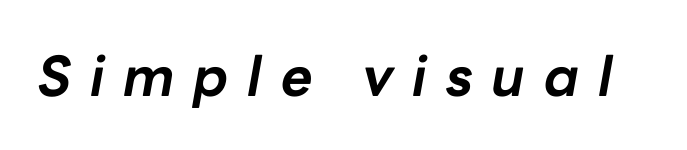
{"italic": "yes", "lean": "right", "slant_degrees": 10, "bold": "yes", "weight": "bold", "width": "normal", "stroke_contrast": "low", "x_height": "medium", "monospaced": "no", "underline": "no", "letter_spacing": "wide", "letter_spacing_em": 0.34, "glyph_px": 55}
